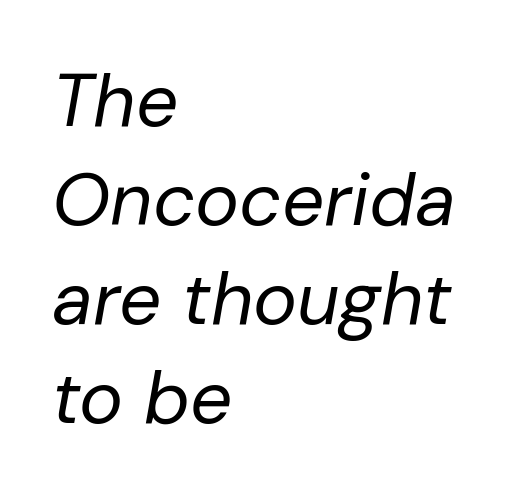
{"italic": "yes", "lean": "right", "slant_degrees": 10, "bold": "no", "weight": "regular", "width": "normal", "stroke_contrast": "low", "x_height": "medium", "monospaced": "no", "underline": "no", "align": "left", "line_spacing": "normal", "line_spacing_ratio": 1.34, "letter_spacing": "normal", "letter_spacing_em": 0.0, "glyph_px": 74}
